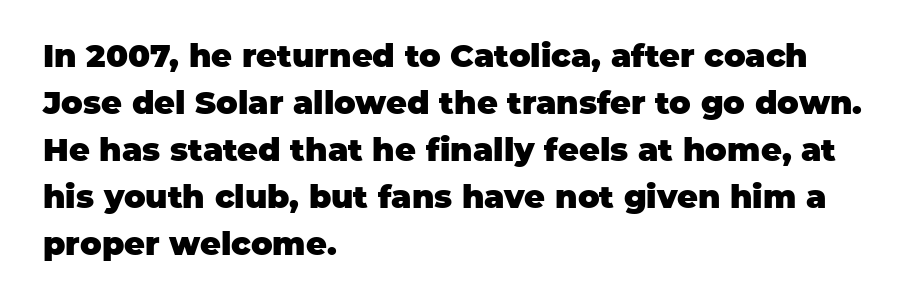
Posture: straight, roman, zero tilt. Underlining? Definitely not there. The paragraph shown leans on its left margin. There is no visible air inserted between adjacent glyphs. Does the weight exceed regular? Yes, all the way to bold. Do the characters align in a grid? No, the font is proportional.
